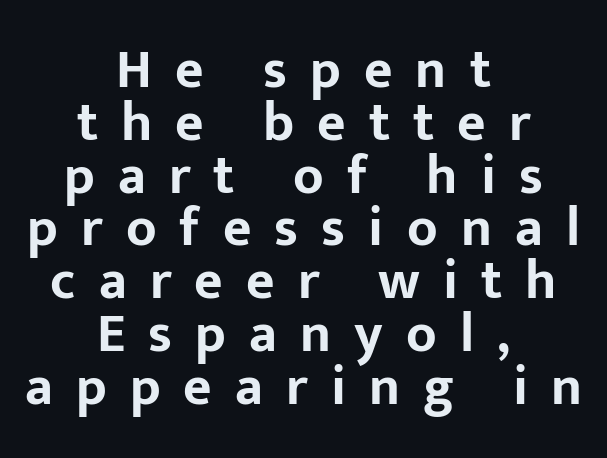
{"serif": "no", "italic": "no", "bold": "yes", "weight": "bold", "width": "normal", "stroke_contrast": "low", "x_height": "medium", "monospaced": "no", "underline": "no", "align": "center", "line_spacing": "tight", "line_spacing_ratio": 0.96, "letter_spacing": "wide", "letter_spacing_em": 0.42, "glyph_px": 55}
